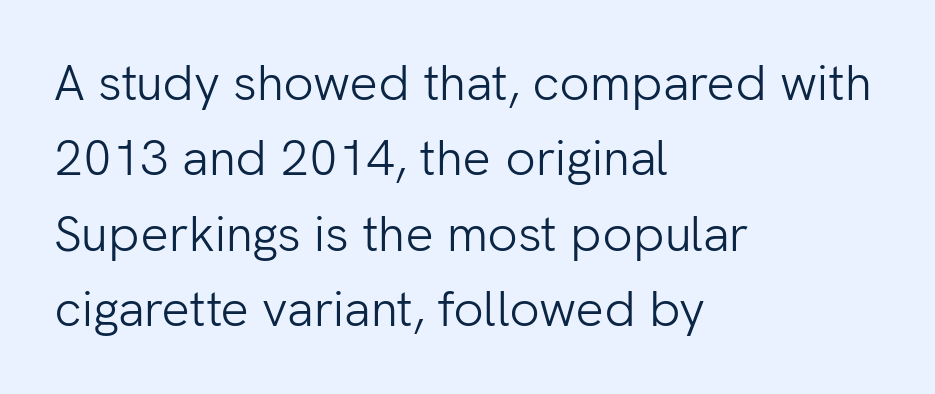
Q: Is the text bold? A: No.
Q: Is the text italic (slanted)? A: No, it is upright.
Q: Is the typeface a serif or a sans-serif typeface? A: Sans-serif.
Q: Is the text underlined? A: No.
Q: How is the paragraph aligned? A: Left-aligned.
Q: Is the spacing between letters normal or unusually wide? A: Normal.
Q: Is the spacing between lines tight, normal or loose? A: Normal.
Q: Width (condensed, normal, or wide)? A: Normal.
Q: Stroke contrast? A: Low.
Q: x-height? A: Medium.
Q: Monospaced? A: No.
